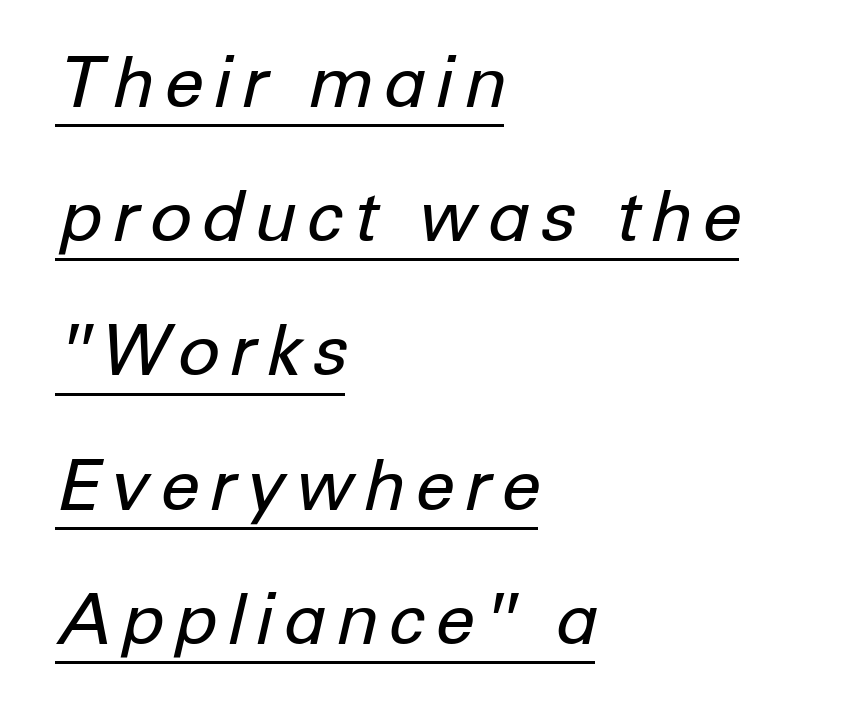
{"italic": "yes", "lean": "right", "slant_degrees": 12, "bold": "no", "weight": "regular", "width": "normal", "stroke_contrast": "low", "x_height": "medium", "monospaced": "no", "underline": "yes", "align": "left", "line_spacing_ratio": 1.89, "glyph_px": 71}
